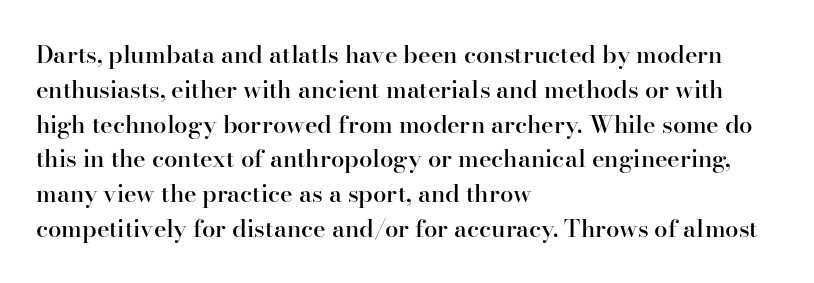
Notice how descenders clear the ascenders below comfortably — that's standard leading. It's the straight-up-and-down kind of type. Horizontally, the lines are justified to the leading edge only. Is the letter spacing exaggerated? No — it looks like the ordinary default. Semibold letterforms, between regular and bold.
